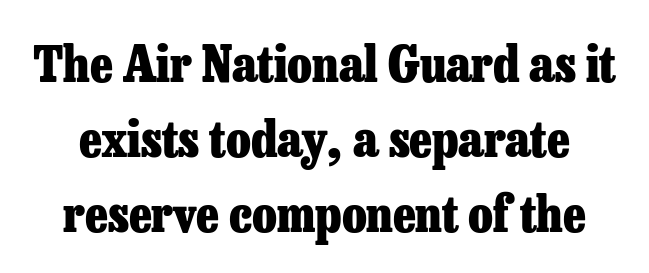
The image shows 50 px heavy serif type, upright; set normal line spacing (1.5x), normal letter spacing, not underlined; low stroke contrast and a medium x-height.
